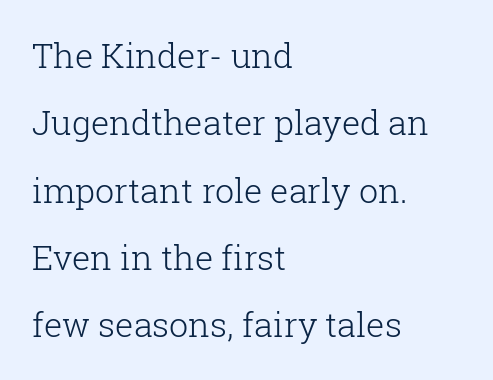
Line starts are locked; line ends wander. The letters stand straight up with perfectly vertical stems. The area under the type is left untouched. Students, observe: this is what heavily led, spacious text looks like.
